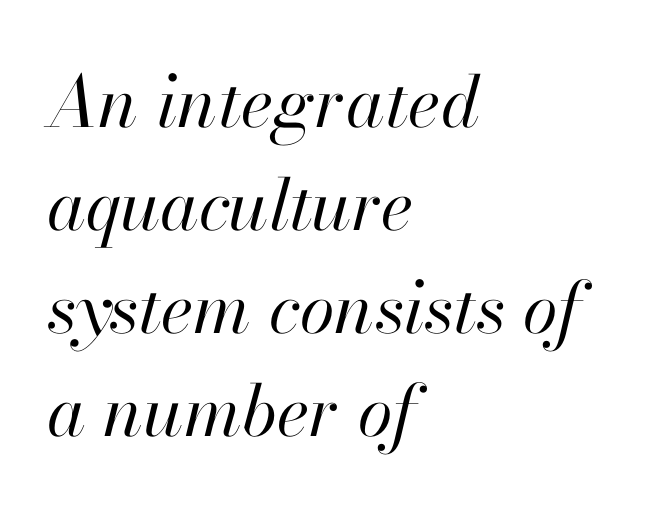
Think of a printed novel: that variable character pitch is what you see here. Rows of type keep a routine distance in the vertical direction. An italicized treatment has been applied to the whole sample. Standard letterfit; no display-style spreading of the glyphs. One-word summary of the alignment: left.
